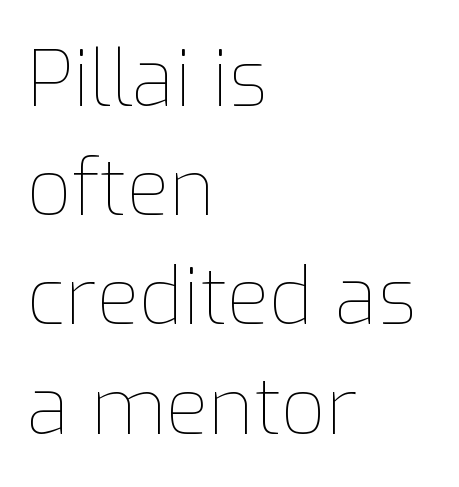
The image shows 78 px thin type, upright; set left-aligned, normal line spacing (1.4x), normal letter spacing, not underlined; low stroke contrast and a medium x-height.
